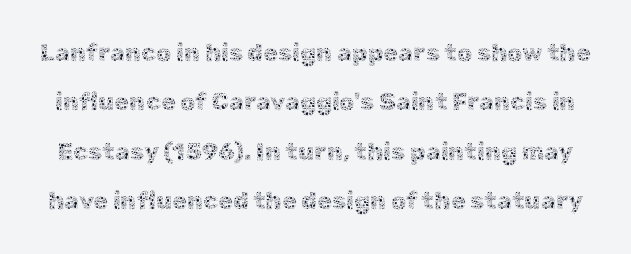
Q: Is the text bold? A: No.
Q: Is the text italic (slanted)? A: No, it is upright.
Q: Is the text underlined? A: No.
Q: Is the spacing between letters normal or unusually wide? A: Normal.
Q: Is the spacing between lines tight, normal or loose? A: Loose.
